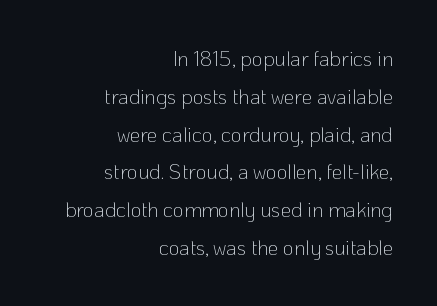
Q: Is the text bold? A: No.
Q: Is the text italic (slanted)? A: No, it is upright.
Q: Is the text underlined? A: No.
Q: How is the paragraph aligned? A: Right-aligned.
Q: Is the spacing between letters normal or unusually wide? A: Normal.
